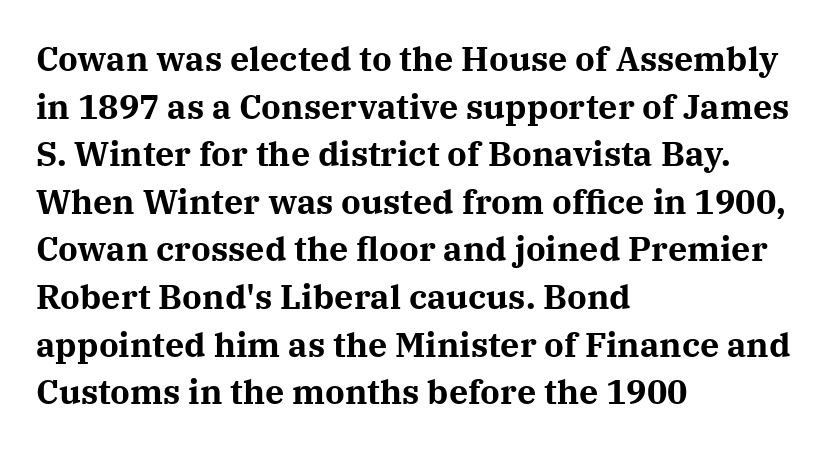
Q: Is the text bold? A: Yes.
Q: Is the text italic (slanted)? A: No, it is upright.
Q: Is the typeface a serif or a sans-serif typeface? A: Serif.
Q: Is the text underlined? A: No.
Q: How is the paragraph aligned? A: Left-aligned.
Q: Is the spacing between letters normal or unusually wide? A: Normal.
Q: Is the spacing between lines tight, normal or loose? A: Normal.
Q: Width (condensed, normal, or wide)? A: Normal.
Q: Stroke contrast? A: Medium.
Q: x-height? A: Medium.
Q: Monospaced? A: No.
